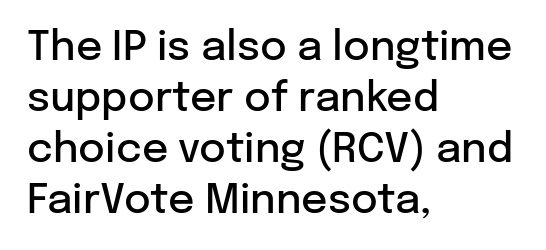
No extra tracking has been applied to these lines. Horizontally, the lines are justified to the leading edge only. Upright lettering throughout. The foot of each line stays bare and open. Set as a demibold, roughly 600 on the weight scale. Each letter's strokes conclude bluntly, with no projecting serifs.
